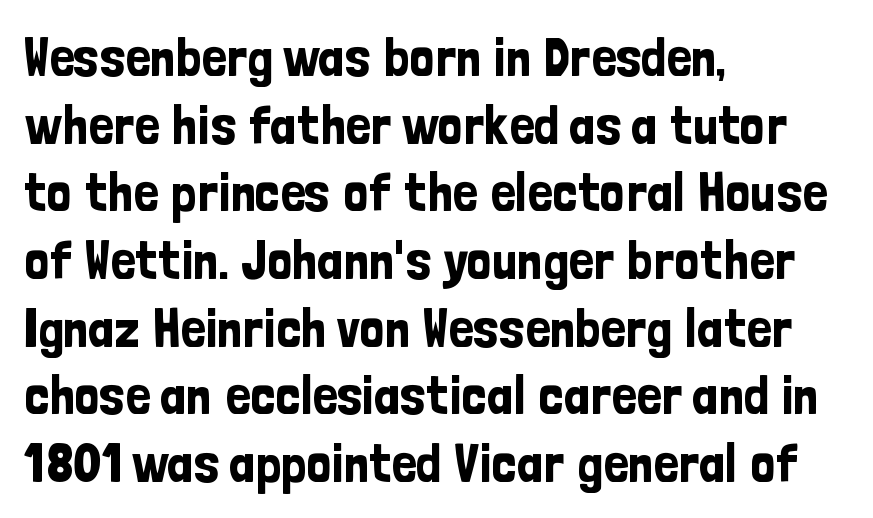
{"serif": "no", "italic": "no", "width": "condensed", "stroke_contrast": "low", "x_height": "medium", "monospaced": "no", "underline": "no", "align": "left", "line_spacing_ratio": 1.23, "letter_spacing": "normal", "letter_spacing_em": 0.0, "glyph_px": 55}
